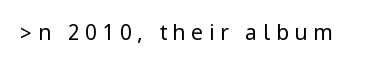
The image shows 21 px text type, upright; set unusually wide letter spacing (+0.27 em), not underlined.
